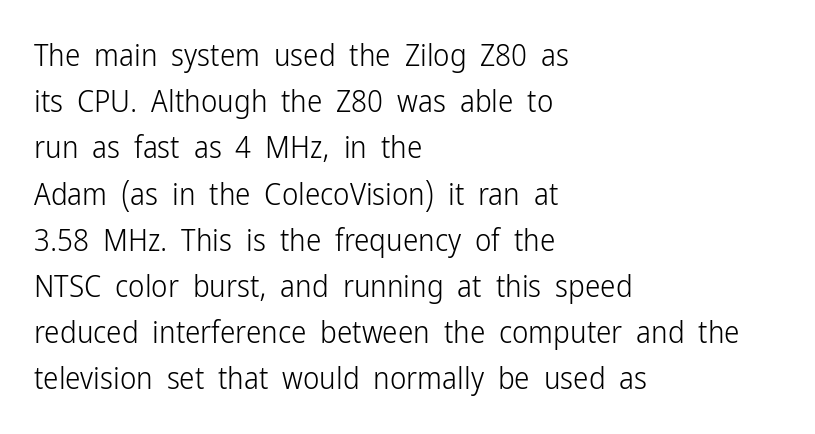
Q: Is the text bold? A: No.
Q: Is the text italic (slanted)? A: No, it is upright.
Q: Is the typeface a serif or a sans-serif typeface? A: Sans-serif.
Q: Is the text underlined? A: No.
Q: How is the paragraph aligned? A: Left-aligned.
Q: Is the spacing between letters normal or unusually wide? A: Normal.
Q: Is the spacing between lines tight, normal or loose? A: Normal.
Q: Width (condensed, normal, or wide)? A: Condensed.
Q: Stroke contrast? A: Low.
Q: x-height? A: Medium.
Q: Monospaced? A: No.
